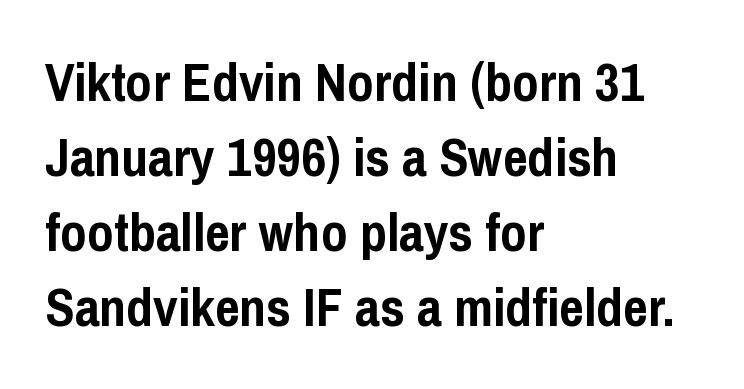
The paragraph shown leans on its left margin. Each word holds together tightly as a unit, with standard inter-letter gaps. Lines of text with bare space underneath. Leading matches the norm, producing a regular column.
